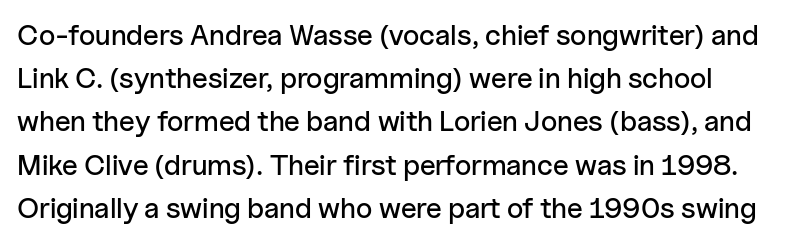
Whoever set this chose a conventional vertical rhythm. Default kerning and tracking; the words read as compact shapes. The lettering stays uniformly vertical, giving the passage a roman look. Here the designer chose a conventional face with non-uniform glyph widths. The passage shown is typeset with a sans-serif family. Only glyphs here, with clear space below each row.
